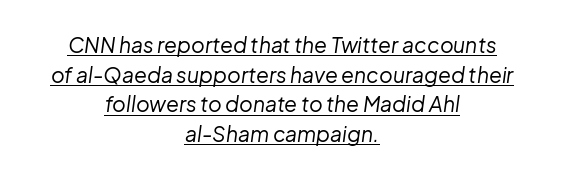
Q: Is the text bold? A: No.
Q: Is the text italic (slanted)? A: Yes, it leans right by about 8 degrees.
Q: Is the text underlined? A: Yes.
Q: How is the paragraph aligned? A: Centered.
Q: Is the spacing between letters normal or unusually wide? A: Normal.
Q: Is the spacing between lines tight, normal or loose? A: Normal.
